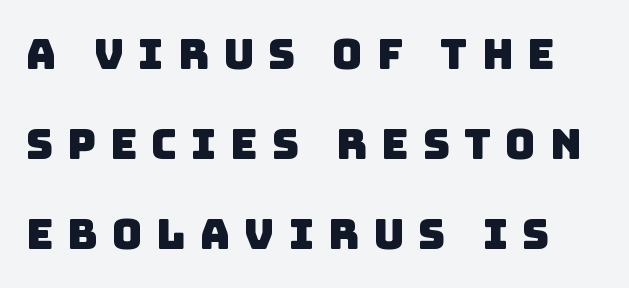
The image shows 42 px sans-serif type; set loose line spacing (2.14x), unusually wide letter spacing (+0.33 em), not underlined; low stroke contrast and a large x-height.
